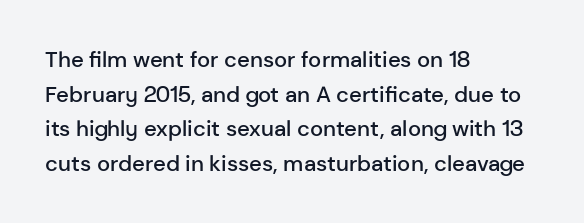
The font's upright variant was chosen for this text. Is the letter spacing exaggerated? No — it looks like the ordinary default. The face used here is a semibold: visibly heavier than regular, lighter than bold. Students, observe: this is what conventionally led text looks like. Every row of glyphs begins at an identical x-position on the left. Words float on clear page, feet unadorned.
